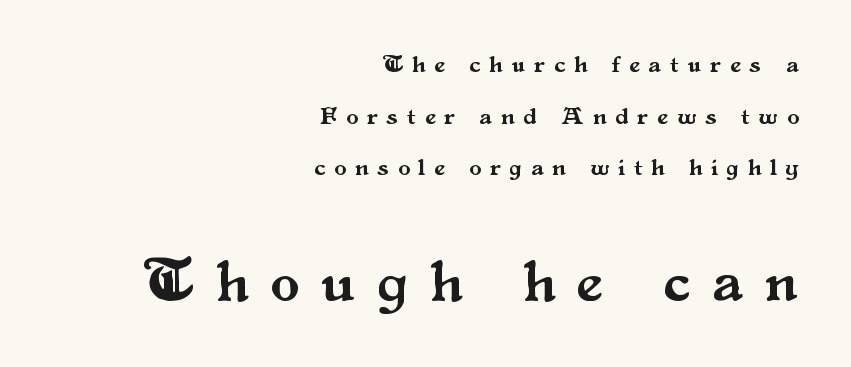
{"serif": "yes", "italic": "no", "width": "normal", "stroke_contrast": "medium", "x_height": "small", "monospaced": "no", "underline": "no", "align": "right", "line_spacing": "loose", "line_spacing_ratio": 2.15, "letter_spacing": "wide", "letter_spacing_em": 0.38, "larger_block": "second", "size_ratio": 2.46, "glyph_px": 59}
